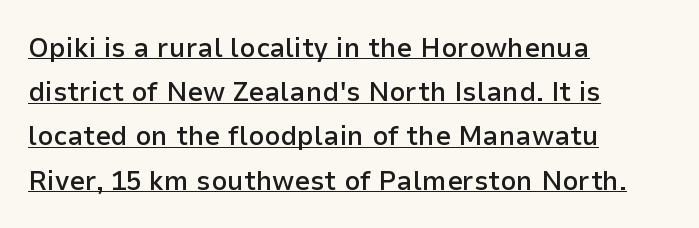
Q: Is the text bold? A: Semi-bold.
Q: Is the text italic (slanted)? A: No, it is upright.
Q: Is the typeface a serif or a sans-serif typeface? A: Sans-serif.
Q: Is the text underlined? A: Yes.
Q: How is the paragraph aligned? A: Left-aligned.
Q: Is the spacing between letters normal or unusually wide? A: Normal.
Q: Is the spacing between lines tight, normal or loose? A: Normal.
Q: Width (condensed, normal, or wide)? A: Normal.
Q: Stroke contrast? A: Low.
Q: x-height? A: Medium.
Q: Monospaced? A: No.
